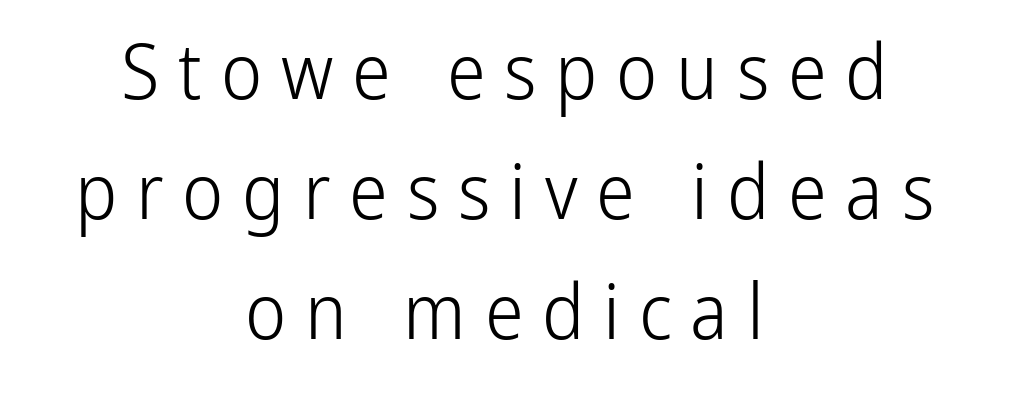
The image shows 78 px light, condensed sans-serif type, upright; set centered, normal line spacing (1.54x), unusually wide letter spacing (+0.24 em), not underlined; low stroke contrast and a medium x-height.
